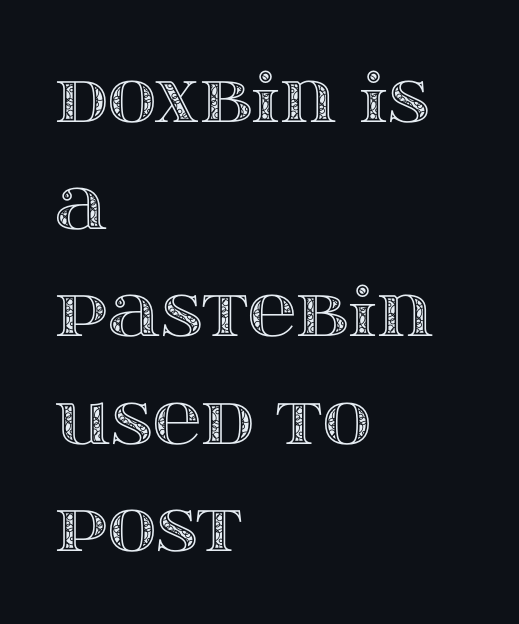
The gap between lines stays unmarked. Note the varied advance widths — an 'i' is clearly narrower than an 'm'. You can tell it's not italic because the verticals are truly vertical. Whoever set this chose a conventional vertical rhythm. Nothing unusual about the tracking: characters are spaced as the font intends. The setting favours the left margin, as ordinary paragraphs usually do.
